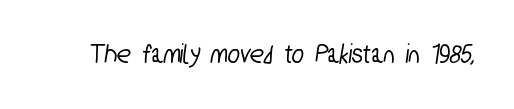
{"serif": "no", "width": "condensed", "stroke_contrast": "low", "x_height": "medium", "monospaced": "no", "underline": "no", "letter_spacing": "normal", "letter_spacing_em": 0.0, "glyph_px": 28}
